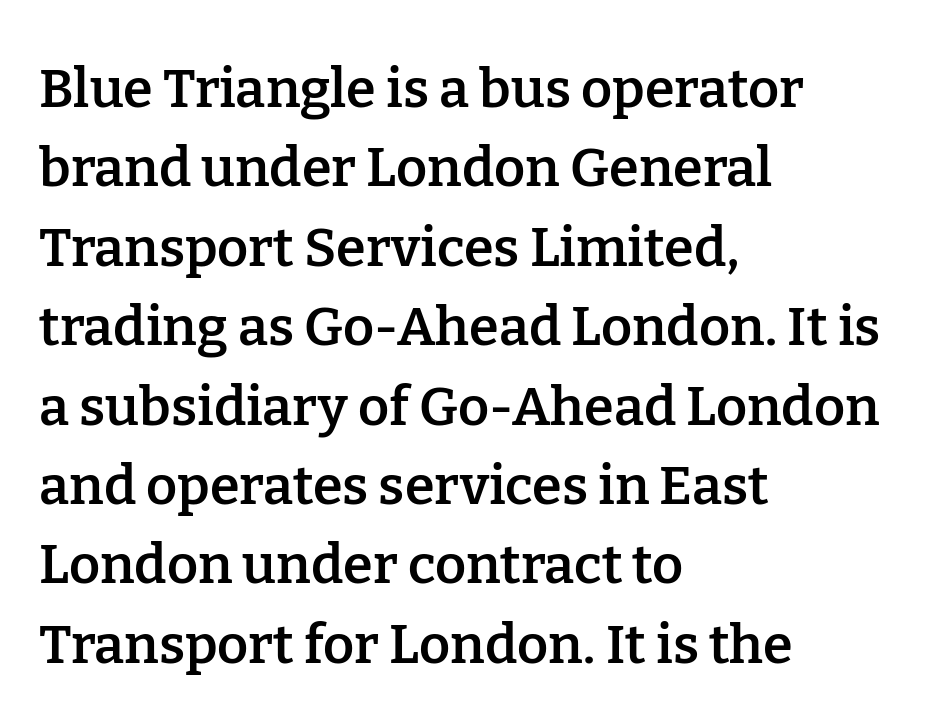
Check the space under the baseline: it is left empty. Rows of type keep a routine distance in the vertical direction. Nobody touched the tracking dial on this one. Check where the strokes stop: tiny serifs finish them off.
